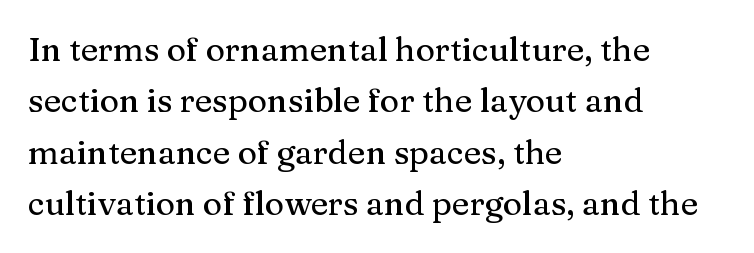
Observe the serifs anchoring each vertical stroke in this sample. Regarding leading, the lines here are spaced in the standard way. Lines of text with bare space underneath. Is there any slant? The stems are plumb. Teacher's note: observe the even left margin — that is flush-left alignment. Spacing verdict: proportional, widths tailored to each character.
